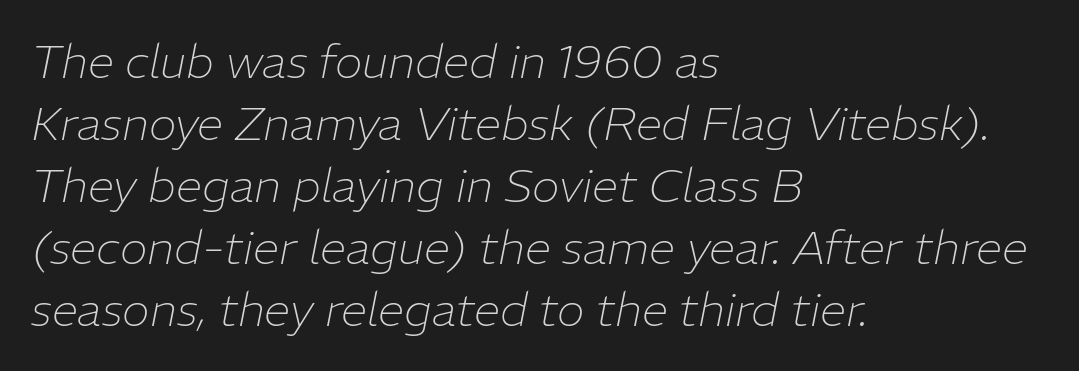
These lines were composed using italics. Alignment: flush left. Only glyphs here, with clear space below each row. Each new line begins a customary step beneath the previous one. Each word holds together tightly as a unit, with standard inter-letter gaps. The weight would be labelled regular, book, light, or lighter still.
